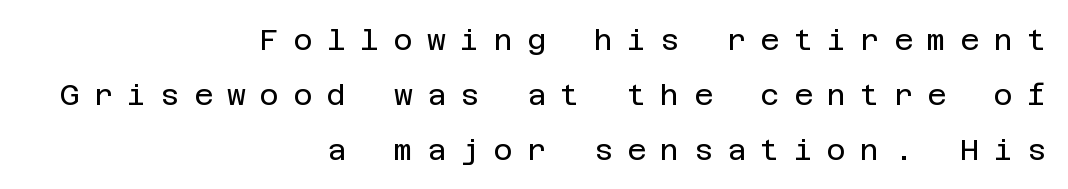
The letters stand straight up with perfectly vertical stems. The rag falls on the left side of this text block. The face looks like a standard text weight, possibly lighter. Letters rest on an invisible, unmarked baseline.
